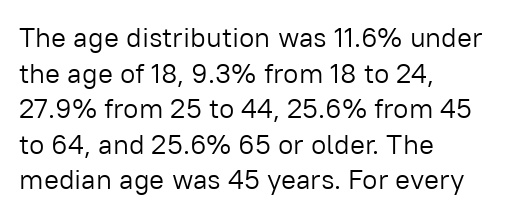
Q: Is the text bold? A: No.
Q: Is the text italic (slanted)? A: No, it is upright.
Q: Is the typeface a serif or a sans-serif typeface? A: Sans-serif.
Q: Is the text underlined? A: No.
Q: How is the paragraph aligned? A: Left-aligned.
Q: Is the spacing between letters normal or unusually wide? A: Normal.
Q: Is the spacing between lines tight, normal or loose? A: Normal.
Q: Width (condensed, normal, or wide)? A: Normal.
Q: Stroke contrast? A: Low.
Q: x-height? A: Medium.
Q: Monospaced? A: No.
